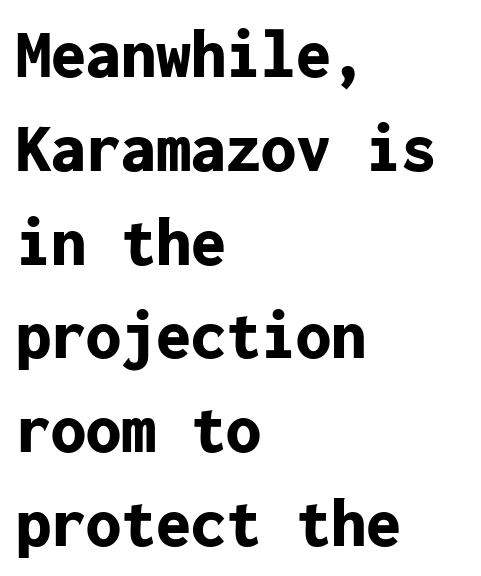
The image shows 70 px bold sans-serif type, upright, monospaced; set left-aligned, normal line spacing (1.34x), normal letter spacing, not underlined; low stroke contrast and a medium x-height.
